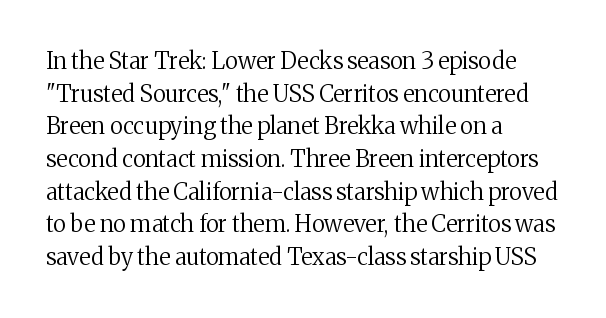
The image shows 23 px text type, upright; set left-aligned, normal line spacing (1.42x), normal letter spacing, not underlined.
